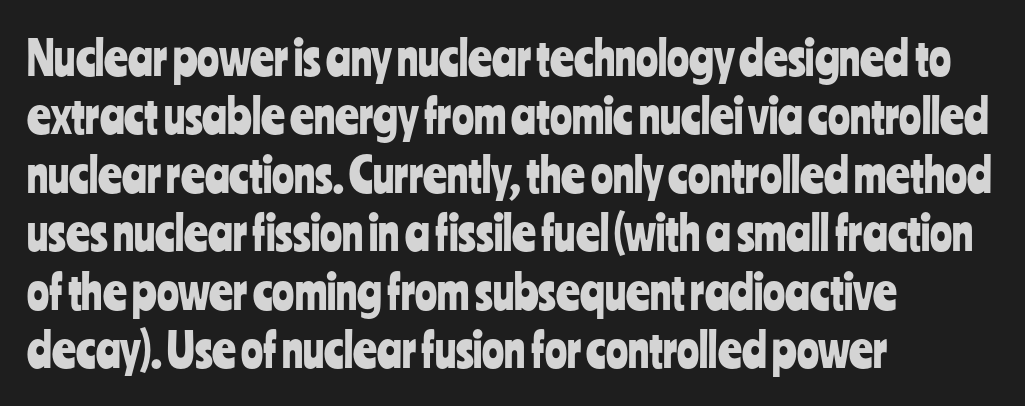
Q: Is the text italic (slanted)? A: No, it is upright.
Q: Is the typeface a serif or a sans-serif typeface? A: Sans-serif.
Q: Is the text underlined? A: No.
Q: How is the paragraph aligned? A: Left-aligned.
Q: Is the spacing between letters normal or unusually wide? A: Normal.
Q: Is the spacing between lines tight, normal or loose? A: Normal.
Q: Width (condensed, normal, or wide)? A: Condensed.
Q: Stroke contrast? A: Low.
Q: x-height? A: Medium.
Q: Monospaced? A: No.
